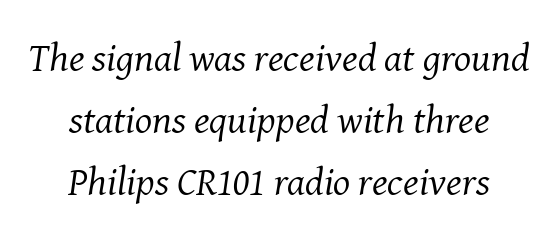
Q: Is the text bold? A: No.
Q: Is the text italic (slanted)? A: Yes, it leans right by about 8 degrees.
Q: Is the typeface a serif or a sans-serif typeface? A: Serif.
Q: Is the text underlined? A: No.
Q: How is the paragraph aligned? A: Centered.
Q: Is the spacing between letters normal or unusually wide? A: Normal.
Q: Is the spacing between lines tight, normal or loose? A: Normal.
Q: Width (condensed, normal, or wide)? A: Normal.
Q: Stroke contrast? A: Medium.
Q: x-height? A: Medium.
Q: Monospaced? A: No.
